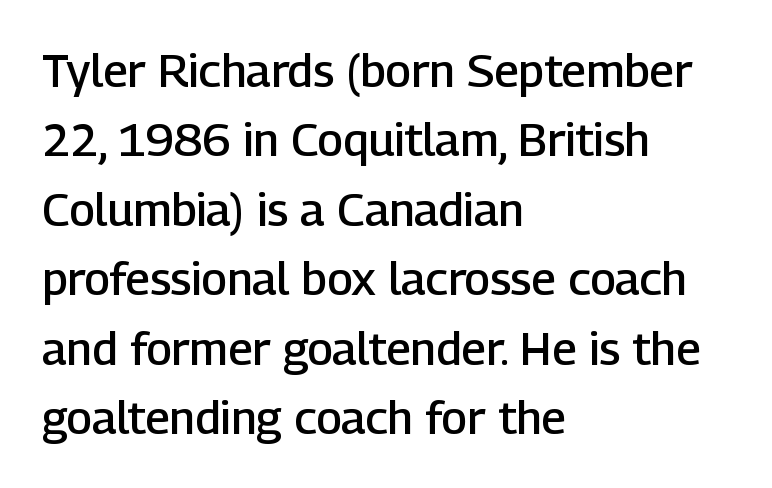
The image shows 46 px semibold sans-serif type, upright; set left-aligned, normal line spacing (1.51x), normal letter spacing, not underlined; low stroke contrast and a medium x-height.
